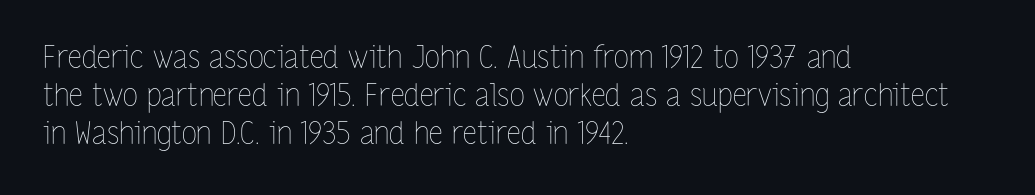
All the whitespace from short lines collects on the right. Proportional: the letters do not fall into vertical columns. Compared with a typical body face, this is equally light or lighter still. The passage shown has conventional tracking throughout.
